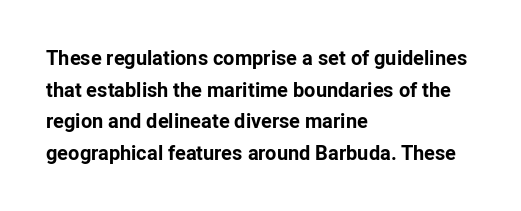
The image shows 20 px bold type, upright; set left-aligned, normal line spacing (1.58x), normal letter spacing, not underlined.
